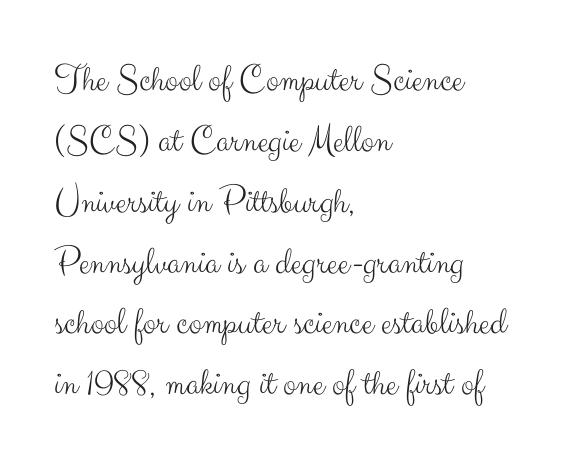
{"serif": "no", "bold": "no", "weight": "light", "width": "normal", "stroke_contrast": "medium", "x_height": "small", "monospaced": "no", "underline": "no", "align": "left", "line_spacing": "normal", "line_spacing_ratio": 1.56, "letter_spacing": "normal", "letter_spacing_em": 0.0, "glyph_px": 39}
